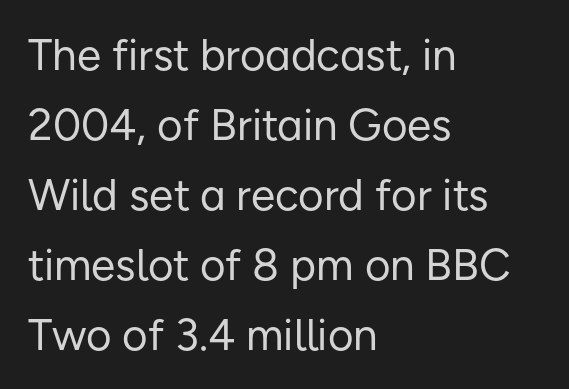
{"serif": "no", "italic": "no", "bold": "no", "weight": "regular", "width": "normal", "stroke_contrast": "low", "x_height": "medium", "monospaced": "no", "underline": "no", "align": "left", "line_spacing": "normal", "line_spacing_ratio": 1.59, "letter_spacing": "normal", "letter_spacing_em": 0.0, "glyph_px": 44}
